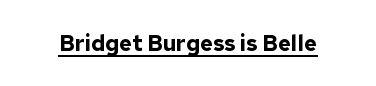
Q: Is the text bold? A: Yes.
Q: Is the text italic (slanted)? A: No, it is upright.
Q: Is the text underlined? A: Yes.
Q: Is the spacing between letters normal or unusually wide? A: Normal.
